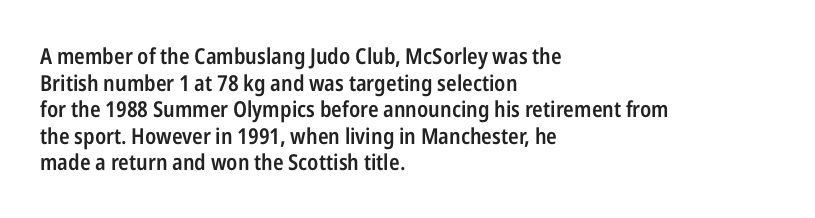
The image shows 22 px text type, upright; set left-aligned, line spacing 1.21x, normal letter spacing, not underlined.
